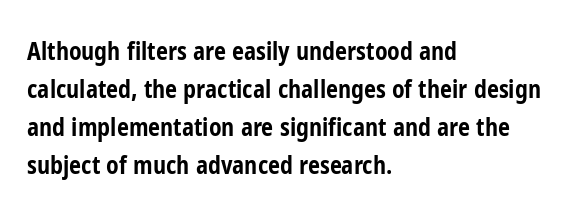
{"italic": "no", "bold": "yes", "underline": "no", "align": "left", "line_spacing": "normal", "line_spacing_ratio": 1.59, "letter_spacing": "normal", "letter_spacing_em": 0.0, "glyph_px": 24}
